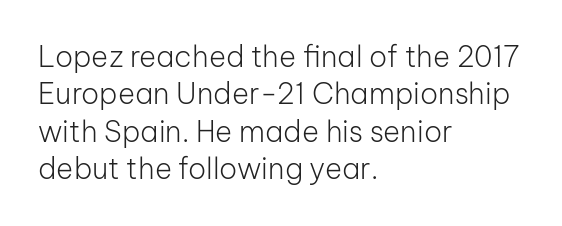
The type is set solid horizontally, with unmodified tracking. Check where the strokes stop: nothing finishes them off — pure sans. Looks like regular typesetting: each glyph gets only the width it needs. The area under the type is left untouched.
